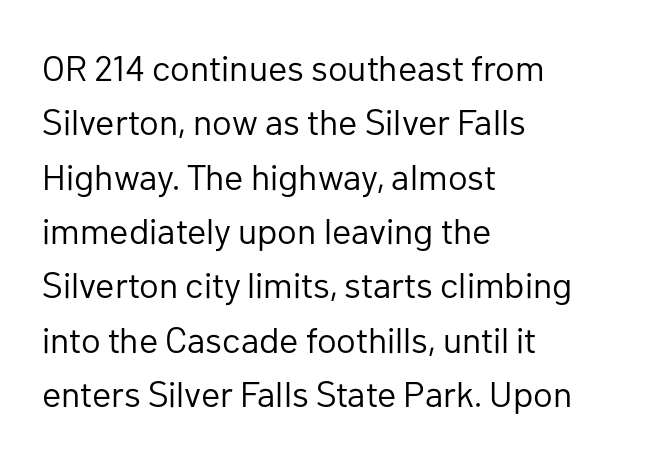
Q: Is the text bold? A: No.
Q: Is the text italic (slanted)? A: No, it is upright.
Q: Is the typeface a serif or a sans-serif typeface? A: Sans-serif.
Q: Is the text underlined? A: No.
Q: How is the paragraph aligned? A: Left-aligned.
Q: Is the spacing between letters normal or unusually wide? A: Normal.
Q: Is the spacing between lines tight, normal or loose? A: Normal.
Q: Width (condensed, normal, or wide)? A: Normal.
Q: Stroke contrast? A: Low.
Q: x-height? A: Medium.
Q: Monospaced? A: No.
